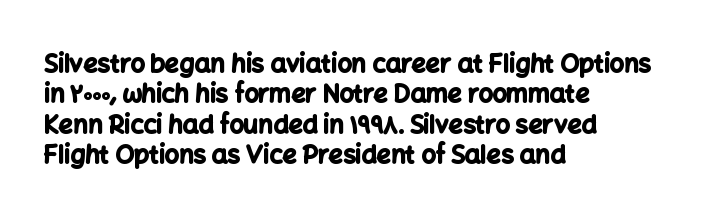
Q: Is the text bold? A: Yes.
Q: Is the text italic (slanted)? A: No, it is upright.
Q: Is the text underlined? A: No.
Q: How is the paragraph aligned? A: Left-aligned.
Q: Is the spacing between letters normal or unusually wide? A: Normal.
